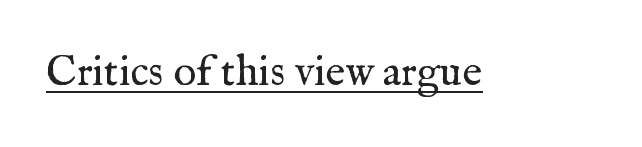
{"serif": "yes", "italic": "no", "bold": "no", "weight": "regular", "width": "normal", "stroke_contrast": "medium", "x_height": "medium", "monospaced": "no", "underline": "yes", "letter_spacing": "normal", "letter_spacing_em": 0.0, "glyph_px": 43}
